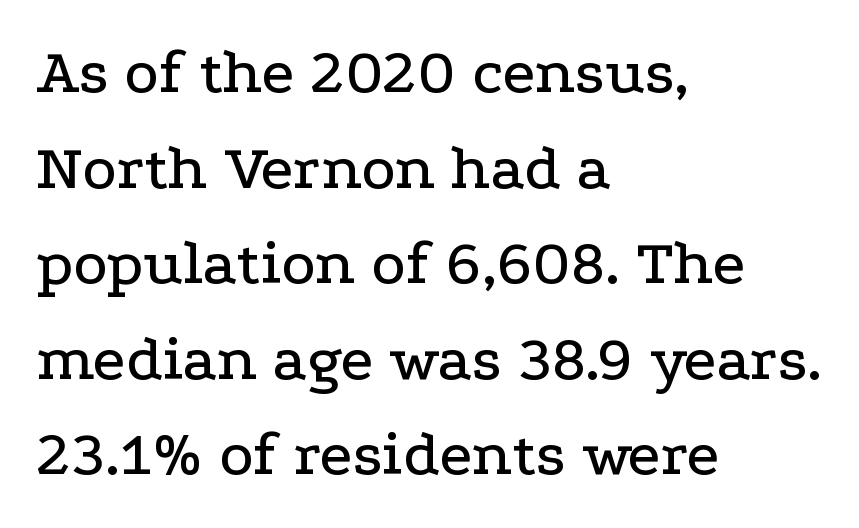
The image shows 65 px wide serif type, upright; set left-aligned, normal line spacing (1.47x), normal letter spacing, not underlined; low stroke contrast and a medium x-height.
